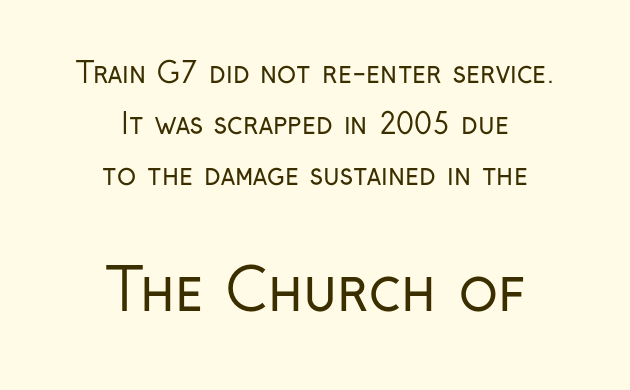
{"serif": "no", "italic": "no", "bold": "no", "weight": "regular", "width": "condensed", "stroke_contrast": "low", "x_height": "medium", "monospaced": "no", "underline": "no", "align": "center", "line_spacing_ratio": 1.83, "letter_spacing": "normal", "letter_spacing_em": 0.0, "larger_block": "second", "size_ratio": 2.04, "glyph_px": 57}
